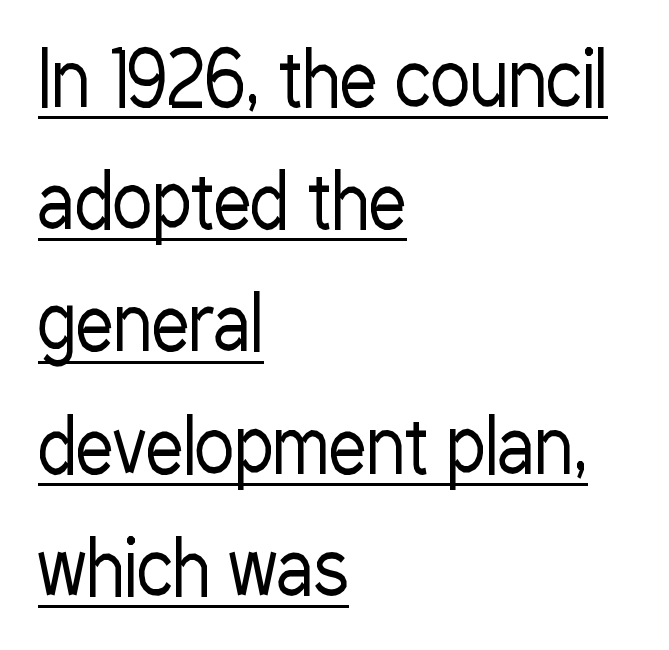
The rendered words wear a rule along their underside. The letters stand upright; this is a roman face. Looks like regular typesetting: each glyph gets only the width it needs. What stands out about the letter spacing? Nothing — it is the standard amount. Notice how the passage keeps a crisp vertical edge on the left only. This sample uses a sans-serif face.
